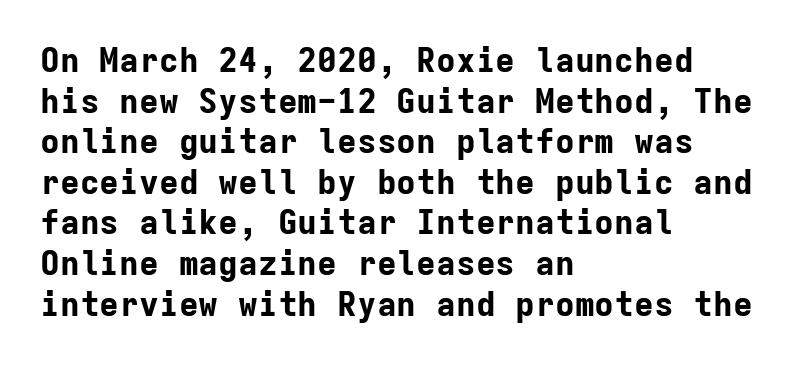
{"serif": "no", "italic": "no", "bold": "yes", "weight": "bold", "width": "normal", "stroke_contrast": "low", "x_height": "medium", "monospaced": "yes", "underline": "no", "align": "left", "line_spacing_ratio": 1.23, "letter_spacing": "normal", "letter_spacing_em": 0.0, "glyph_px": 33}
